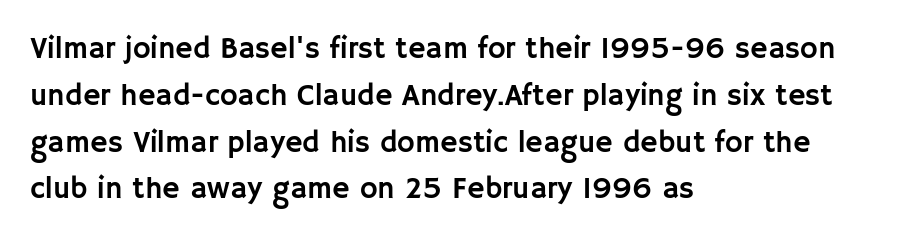
The lettering holds an erect, upright posture throughout. The leading is moderate, giving the passage an even texture. Honestly, the letter spacing is just normal — you wouldn't notice it. You could not count columns in this text — the font is proportionally spaced. This rendering uses left alignment, leaving the right contour irregular.
